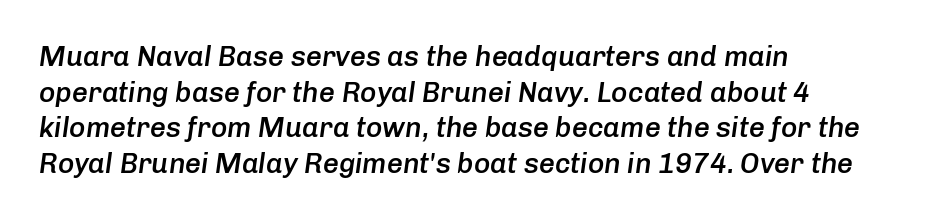
{"italic": "yes", "lean": "right", "slant_degrees": 8, "bold": "semi", "weight": "semibold", "width": "normal", "stroke_contrast": "low", "x_height": "medium", "monospaced": "no", "underline": "no", "align": "left", "line_spacing": "normal", "line_spacing_ratio": 1.27, "letter_spacing": "normal", "letter_spacing_em": 0.0, "glyph_px": 28}
